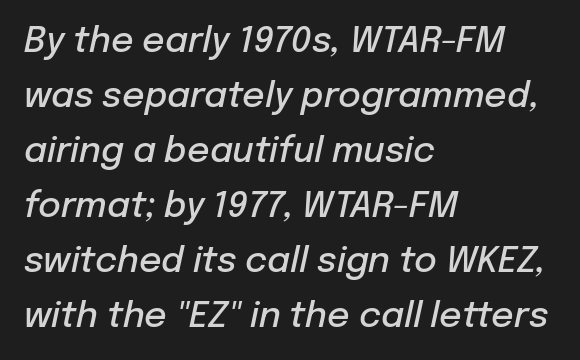
Is the block centered? No — it sits flush against the left margin. A fair bit of extra ink — the face is semibold, not bold. The passage shown is not underscored anywhere. This sample has the flowing, uneven cadence of proportional lettering. Posture: slanted. The letters sit at their default tracking, neither squeezed nor spread.
